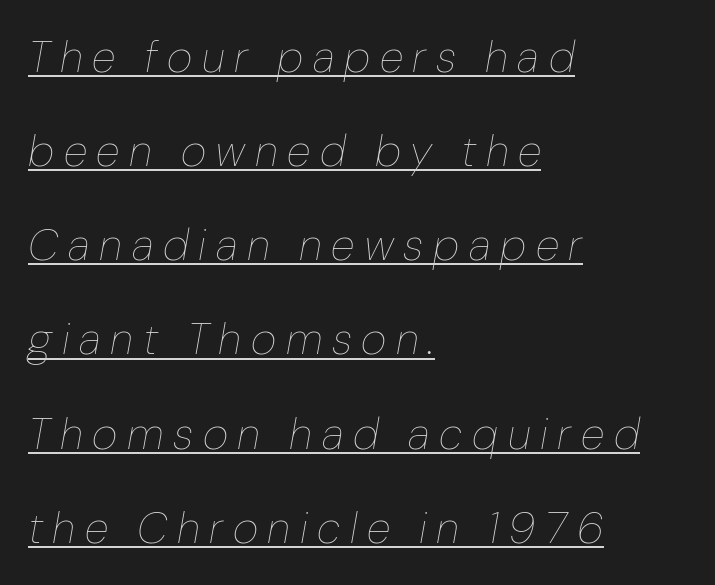
{"italic": "yes", "lean": "right", "slant_degrees": 10, "bold": "no", "weight": "thin", "width": "normal", "stroke_contrast": "low", "x_height": "medium", "monospaced": "no", "underline": "yes", "align": "left", "line_spacing": "loose", "line_spacing_ratio": 2.14, "letter_spacing": "wide", "letter_spacing_em": 0.22, "glyph_px": 44}
